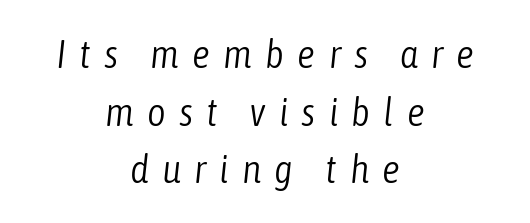
The image shows 40 px light, condensed type, italic (leaning right); set centered, normal line spacing (1.44x), unusually wide letter spacing (+0.33 em), not underlined; low stroke contrast and a medium x-height.
